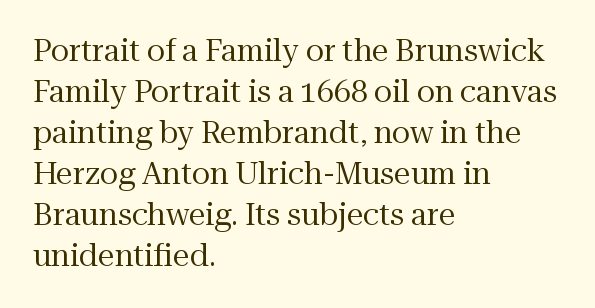
Q: Is the text bold? A: No.
Q: Is the text italic (slanted)? A: No, it is upright.
Q: Is the typeface a serif or a sans-serif typeface? A: Serif.
Q: Is the text underlined? A: No.
Q: How is the paragraph aligned? A: Left-aligned.
Q: Is the spacing between letters normal or unusually wide? A: Normal.
Q: Is the spacing between lines tight, normal or loose? A: Normal.
Q: Width (condensed, normal, or wide)? A: Normal.
Q: Stroke contrast? A: Medium.
Q: x-height? A: Medium.
Q: Monospaced? A: No.
